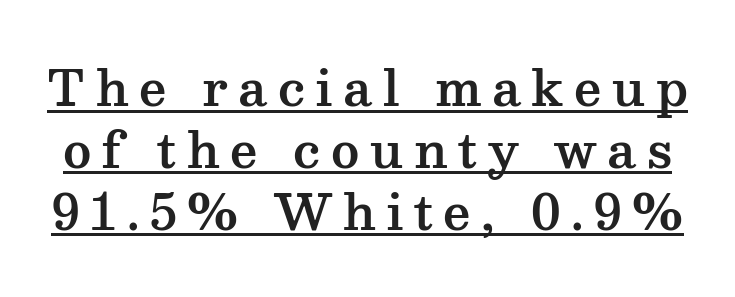
The image shows 48 px wide serif type, upright; set normal line spacing (1.29x), unusually wide letter spacing (+0.22 em), underlined; medium stroke contrast and a medium x-height.
